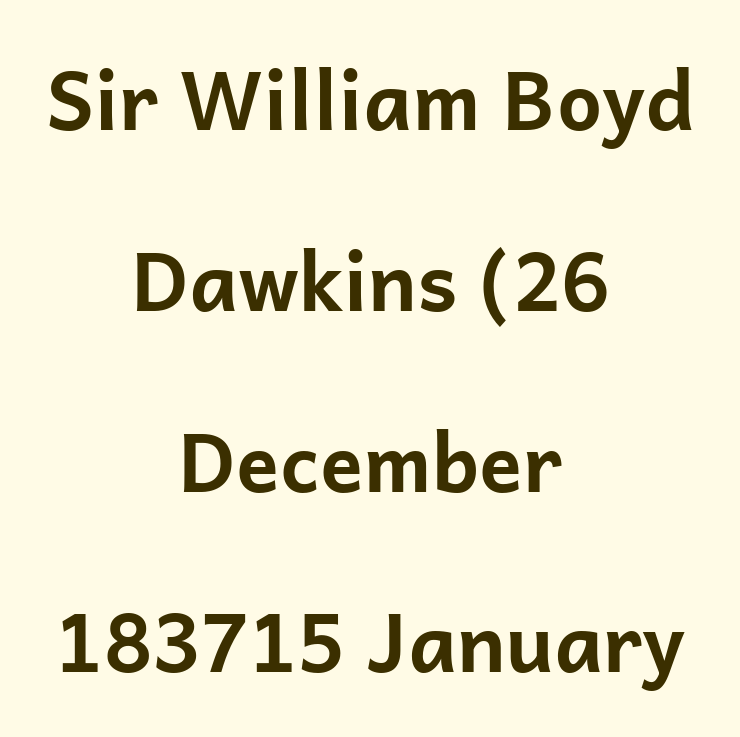
A clean baseline with only descenders dipping below it. The rendering uses natural spacing where letterforms have individual widths. Regarding serifs, this sample does without them. What weight is shown? A full bold with thick strokes. A student would call this center alignment; a typographer would say set centered. Notice how the stems are strictly vertical — no italics here.
